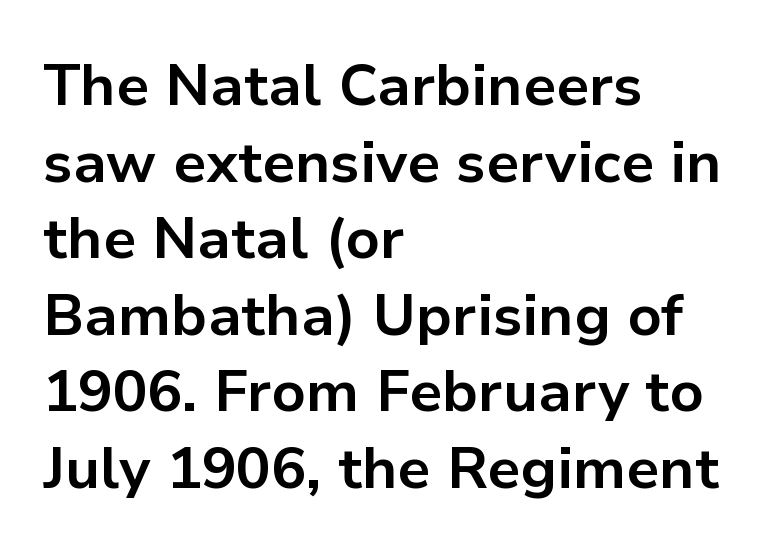
The image shows 58 px bold sans-serif type, upright; set left-aligned, normal line spacing (1.32x), normal letter spacing, not underlined; low stroke contrast and a medium x-height.
